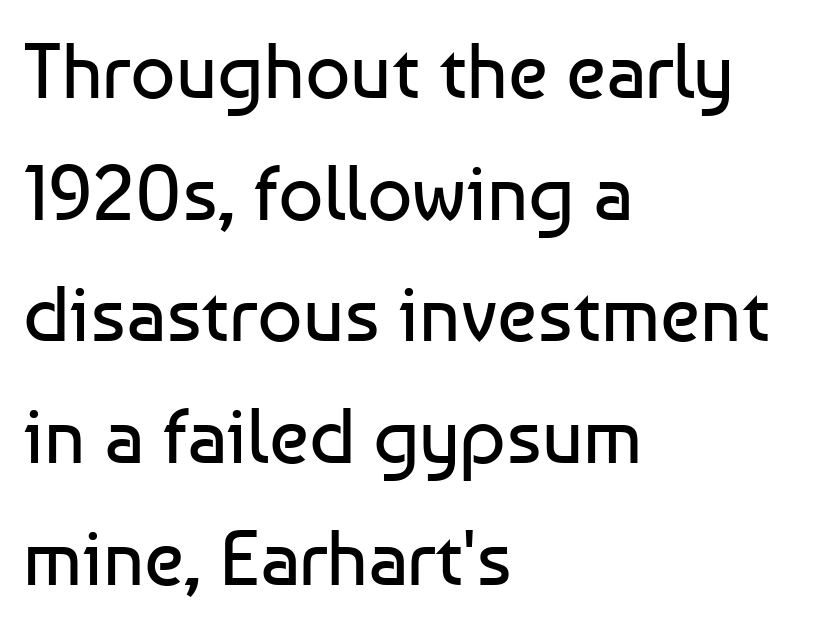
In terms of posture, this sample is upright. These glyphs show unthickened strokes, regular width or finer. The tracking reads as untouched default to a designer's eye. Is this a fixed-width face? No — the glyphs have proportional, varying widths. The passage shown stacks its lines at a standard gap.
